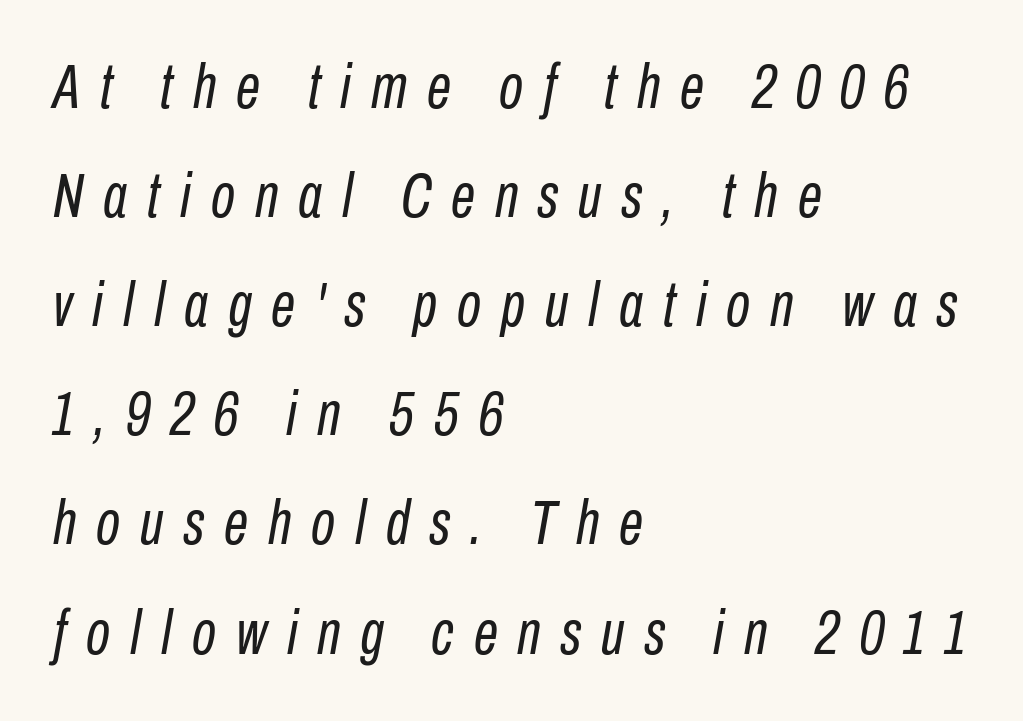
{"italic": "yes", "lean": "right", "slant_degrees": 10, "bold": "no", "weight": "regular", "width": "condensed", "stroke_contrast": "low", "x_height": "medium", "monospaced": "no", "underline": "no", "align": "left", "line_spacing_ratio": 1.76, "letter_spacing": "wide", "letter_spacing_em": 0.32, "glyph_px": 62}
